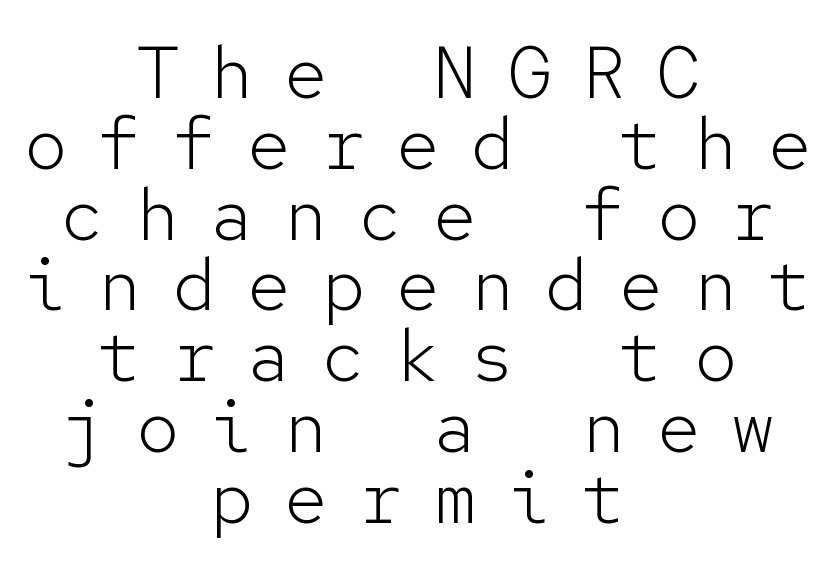
{"serif": "no", "italic": "no", "bold": "no", "weight": "light", "width": "normal", "stroke_contrast": "low", "x_height": "medium", "monospaced": "yes", "underline": "no", "align": "center", "line_spacing": "tight", "line_spacing_ratio": 0.97, "letter_spacing": "wide", "letter_spacing_em": 0.42, "glyph_px": 73}
